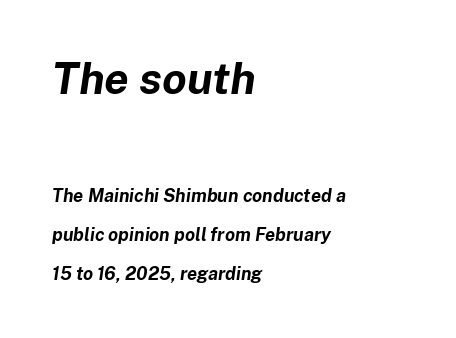
Q: Is the text bold? A: Yes.
Q: Is the text italic (slanted)? A: Yes, it leans right by about 8 degrees.
Q: Is the text underlined? A: No.
Q: How is the paragraph aligned? A: Left-aligned.
Q: Is the spacing between letters normal or unusually wide? A: Normal.
Q: Is the spacing between lines tight, normal or loose? A: Loose.
Q: Which block of text is set in a larger size, the first (top) or the second (bottom)? A: The first (top) one.
Q: Width (condensed, normal, or wide)? A: Normal.
Q: Stroke contrast? A: Low.
Q: x-height? A: Medium.
Q: Monospaced? A: No.
